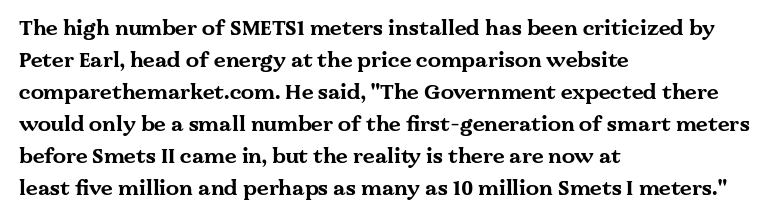
The image shows 21 px bold type, upright; set left-aligned, normal line spacing (1.52x), normal letter spacing, not underlined.
